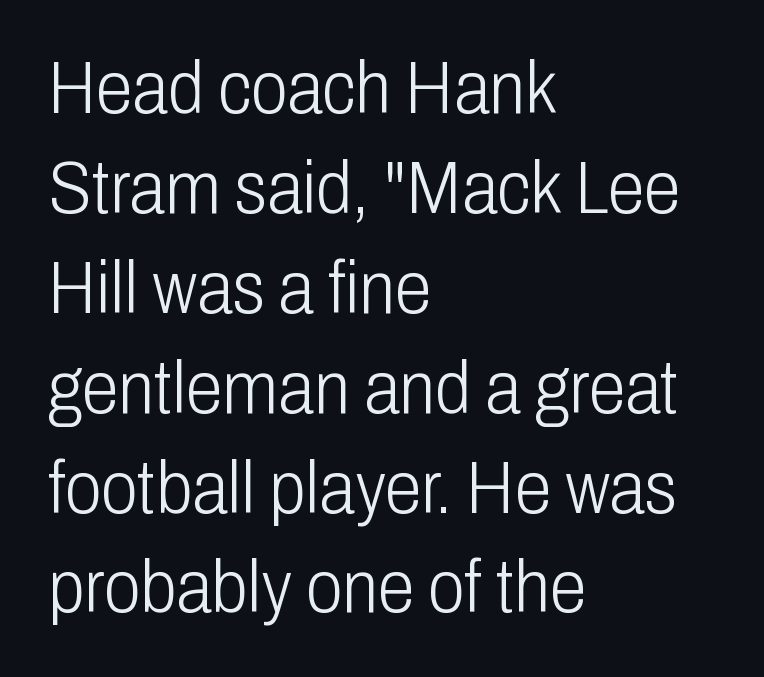
Q: Is the text bold? A: No.
Q: Is the text italic (slanted)? A: No, it is upright.
Q: Is the typeface a serif or a sans-serif typeface? A: Sans-serif.
Q: Is the text underlined? A: No.
Q: How is the paragraph aligned? A: Left-aligned.
Q: Is the spacing between letters normal or unusually wide? A: Normal.
Q: Is the spacing between lines tight, normal or loose? A: Normal.
Q: Width (condensed, normal, or wide)? A: Condensed.
Q: Stroke contrast? A: Low.
Q: x-height? A: Medium.
Q: Monospaced? A: No.
